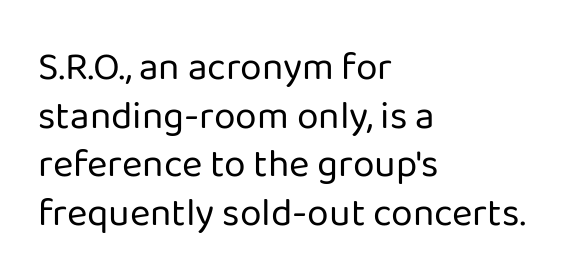
The image shows 39 px regular-weight sans-serif type, upright; set left-aligned, normal line spacing (1.25x), normal letter spacing, not underlined; low stroke contrast and a medium x-height.
